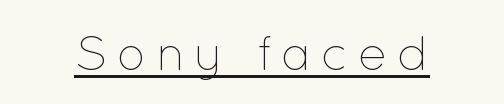
Is this a heavy cut? Hardly; it is regular or lighter. The typography opts for an upright posture over an oblique one. A typesetter would call this proportional, since set widths differ per character. Caption: lettering with a line underneath.
